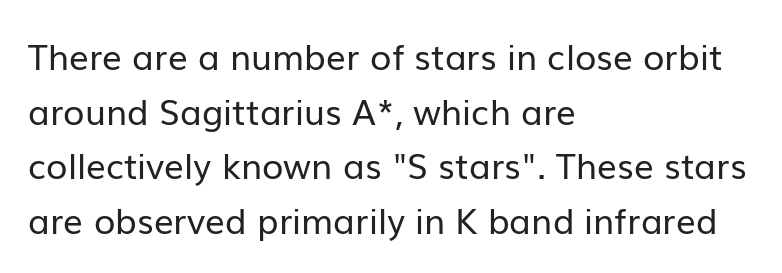
{"serif": "no", "italic": "no", "bold": "no", "weight": "regular", "width": "normal", "stroke_contrast": "low", "x_height": "medium", "monospaced": "no", "underline": "no", "align": "left", "line_spacing": "normal", "line_spacing_ratio": 1.56, "letter_spacing": "normal", "letter_spacing_em": 0.0, "glyph_px": 35}
